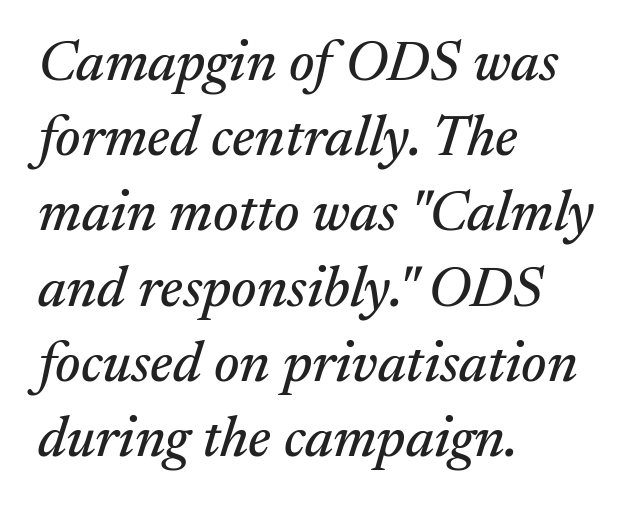
Glance below the letters and you will spot only blank space. In terms of letterform style, serifs are clearly present. The axis of the letterforms is tilted away from vertical. Summary of vertical rhythm: regular, with standard interline spacing. Is this a fixed-width face? No — the glyphs have proportional, varying widths. The type is set solid horizontally, with unmodified tracking.
